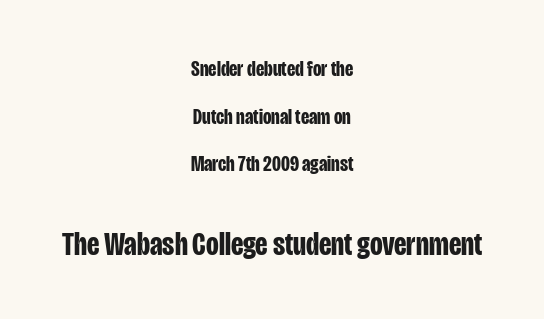
Varying glyph widths throughout — classic text-font behaviour. Type style note: lacks serifs. Posture: vertical. Emphasis by weight is at full strength: bold. Words float on clear page, feet unadorned.
